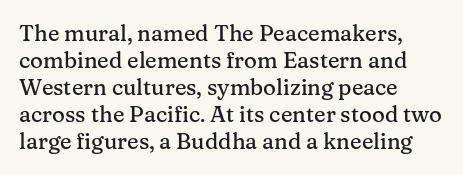
Q: Is the text italic (slanted)? A: No, it is upright.
Q: Is the text underlined? A: No.
Q: How is the paragraph aligned? A: Left-aligned.
Q: Is the spacing between letters normal or unusually wide? A: Normal.
